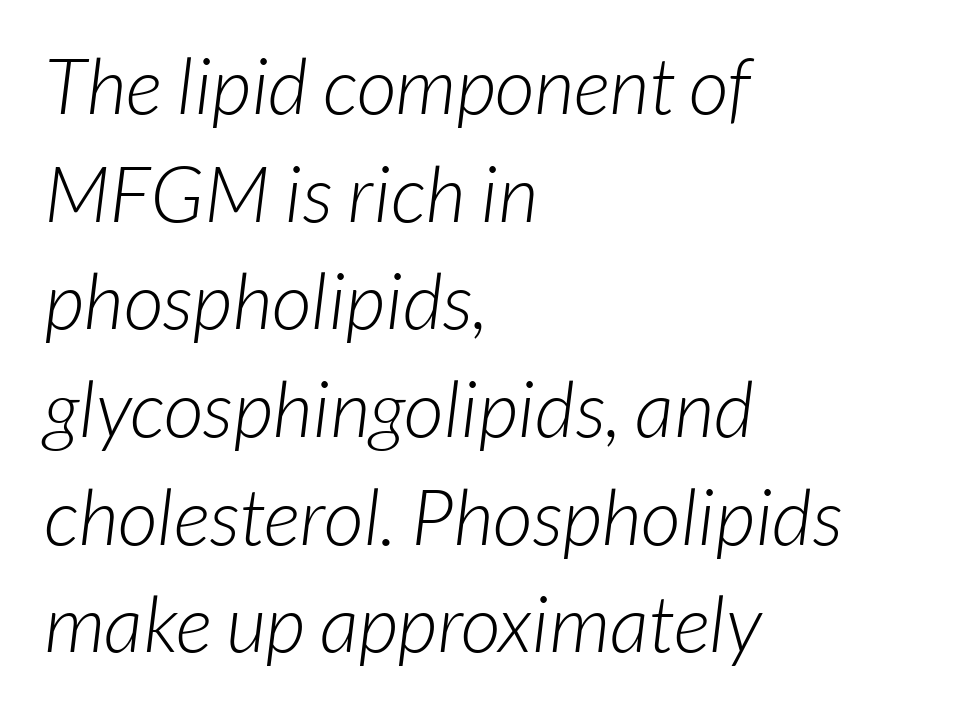
Q: Is the text bold? A: No.
Q: Is the typeface a serif or a sans-serif typeface? A: Sans-serif.
Q: Is the text underlined? A: No.
Q: How is the paragraph aligned? A: Left-aligned.
Q: Is the spacing between letters normal or unusually wide? A: Normal.
Q: Is the spacing between lines tight, normal or loose? A: Normal.
Q: Width (condensed, normal, or wide)? A: Normal.
Q: Stroke contrast? A: Low.
Q: x-height? A: Medium.
Q: Monospaced? A: No.
